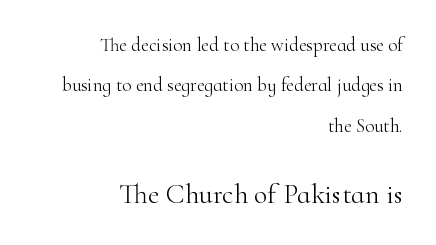
The image shows 28 px light serif type, upright; set right-aligned, loose line spacing (2.13x), normal letter spacing, not underlined; the second (bottom) block is 1.47x larger; high stroke contrast and a small x-height.
